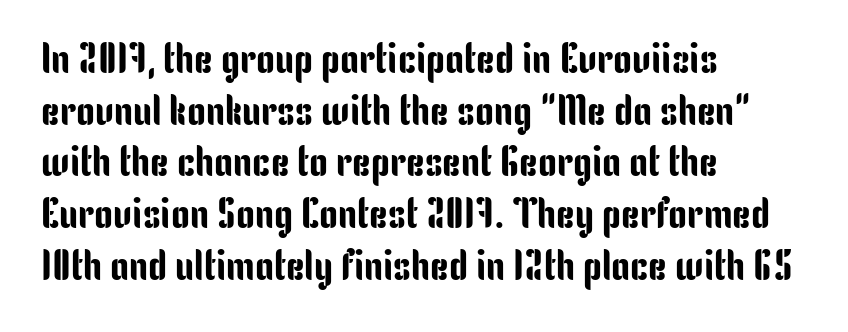
The image shows 42 px condensed sans-serif type, upright; set left-aligned, line spacing 1.23x, normal letter spacing, not underlined; low stroke contrast and a medium x-height.
